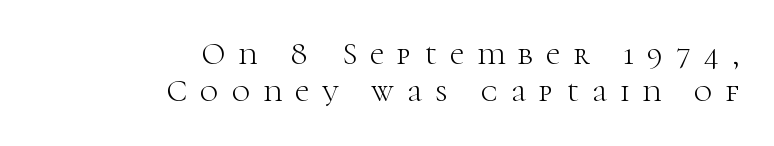
Q: Is the text bold? A: No.
Q: Is the text italic (slanted)? A: No, it is upright.
Q: Is the typeface a serif or a sans-serif typeface? A: Serif.
Q: Is the text underlined? A: No.
Q: How is the paragraph aligned? A: Right-aligned.
Q: Is the spacing between letters normal or unusually wide? A: Unusually wide.
Q: Width (condensed, normal, or wide)? A: Normal.
Q: Stroke contrast? A: High.
Q: x-height? A: Medium.
Q: Monospaced? A: No.
